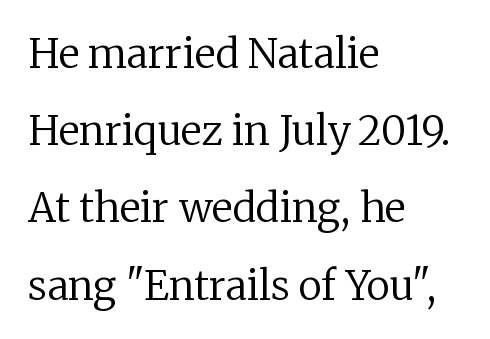
Rendered with straight, roman letterforms. Regarding leading, the lines here are spaced well apart. Short and long lines alike share a common starting point at left. The tracking reads as untouched default to a designer's eye.
